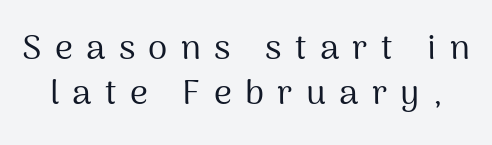
{"serif": "no", "italic": "no", "bold": "no", "weight": "regular", "width": "normal", "stroke_contrast": "medium", "x_height": "medium", "monospaced": "no", "underline": "no", "line_spacing": "normal", "line_spacing_ratio": 1.28, "letter_spacing": "wide", "letter_spacing_em": 0.38, "glyph_px": 35}
